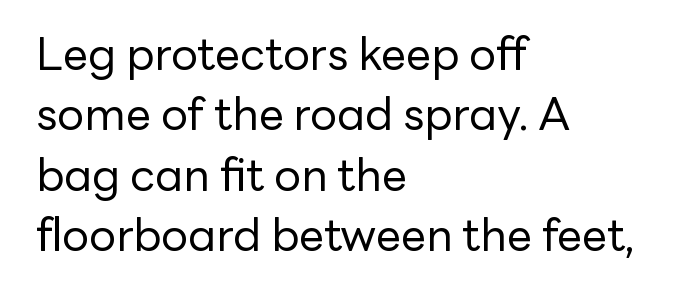
Underlining? Definitely not there. Stems and bowls with no extra thickness — not bold. Is the letter spacing exaggerated? No — it looks like the ordinary default. Type style note: lacks serifs. Horizontally, the lines are justified to the leading edge only.
